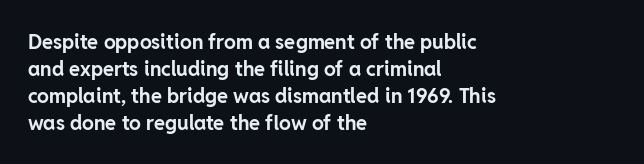
Q: Is the text bold? A: Yes.
Q: Is the text italic (slanted)? A: No, it is upright.
Q: Is the text underlined? A: No.
Q: How is the paragraph aligned? A: Left-aligned.
Q: Is the spacing between letters normal or unusually wide? A: Normal.
Q: Is the spacing between lines tight, normal or loose? A: Normal.
